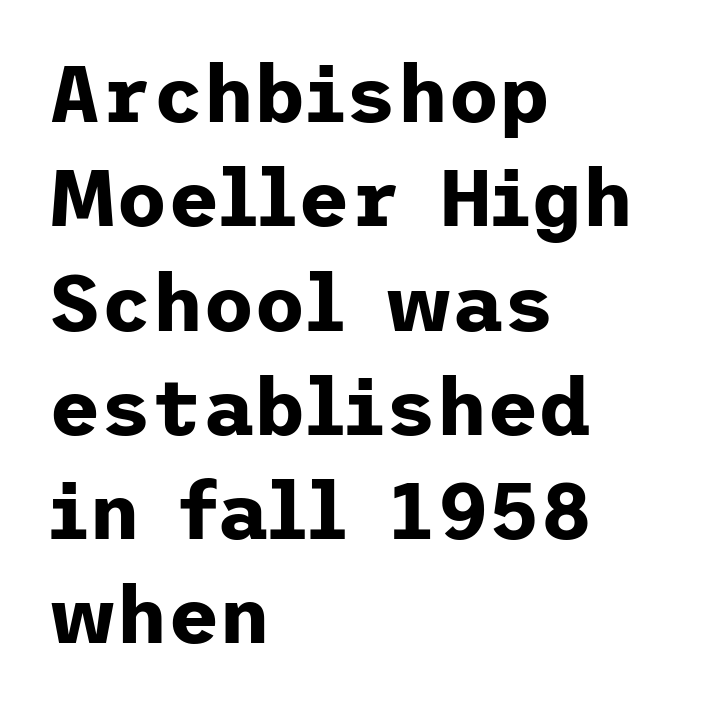
The image shows 79 px bold sans-serif type, upright; set left-aligned, normal line spacing (1.32x), normal letter spacing, not underlined; low stroke contrast and a medium x-height.
